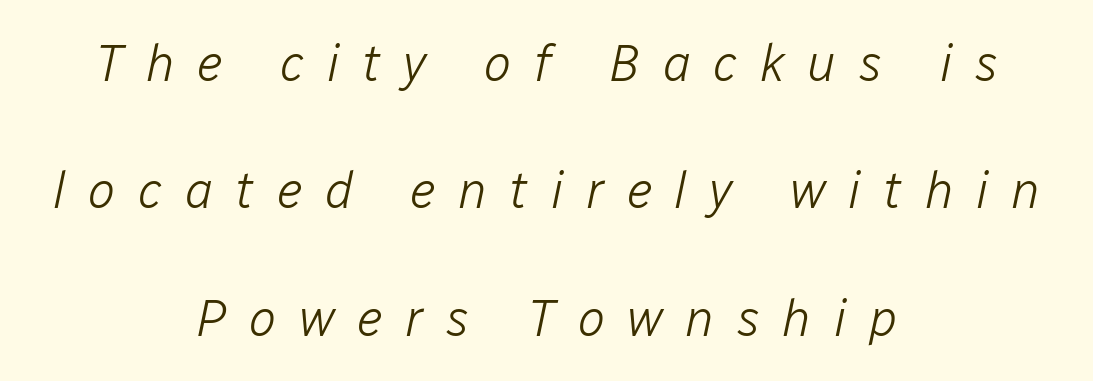
{"italic": "yes", "lean": "right", "slant_degrees": 12, "bold": "no", "weight": "light", "width": "normal", "stroke_contrast": "low", "x_height": "medium", "monospaced": "no", "underline": "no", "align": "center", "line_spacing": "loose", "line_spacing_ratio": 2.5, "letter_spacing": "wide", "letter_spacing_em": 0.44, "glyph_px": 51}
